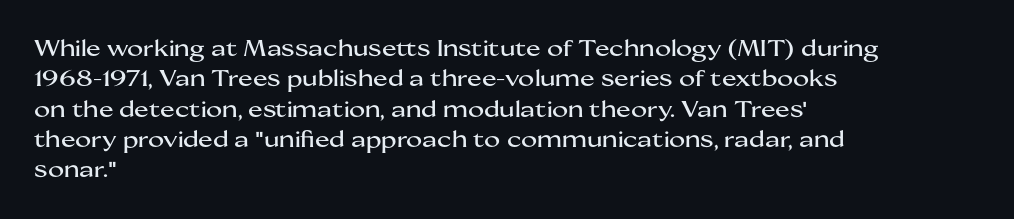
The image shows 22 px text type, upright; set left-aligned, normal line spacing (1.38x), normal letter spacing, not underlined.
